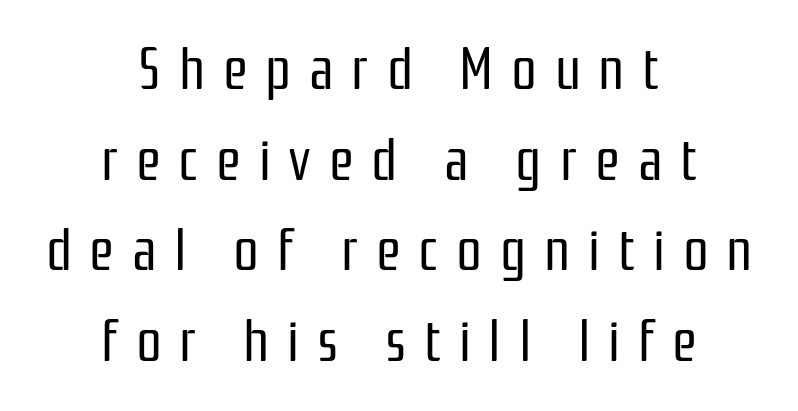
{"serif": "no", "italic": "no", "bold": "no", "weight": "regular", "width": "condensed", "stroke_contrast": "low", "x_height": "medium", "monospaced": "no", "underline": "no", "align": "center", "line_spacing": "normal", "line_spacing_ratio": 1.59, "letter_spacing": "wide", "letter_spacing_em": 0.31, "glyph_px": 57}
